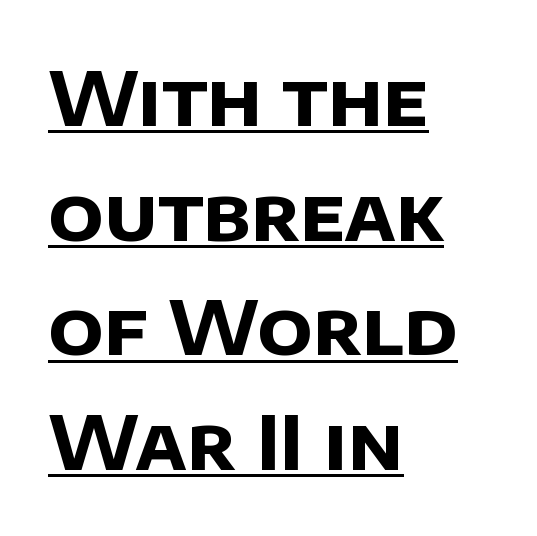
Q: Is the text bold? A: Yes.
Q: Is the typeface a serif or a sans-serif typeface? A: Sans-serif.
Q: Is the text underlined? A: Yes.
Q: How is the paragraph aligned? A: Left-aligned.
Q: Is the spacing between letters normal or unusually wide? A: Normal.
Q: Is the spacing between lines tight, normal or loose? A: Normal.
Q: Width (condensed, normal, or wide)? A: Normal.
Q: Stroke contrast? A: Low.
Q: x-height? A: Large.
Q: Monospaced? A: No.
